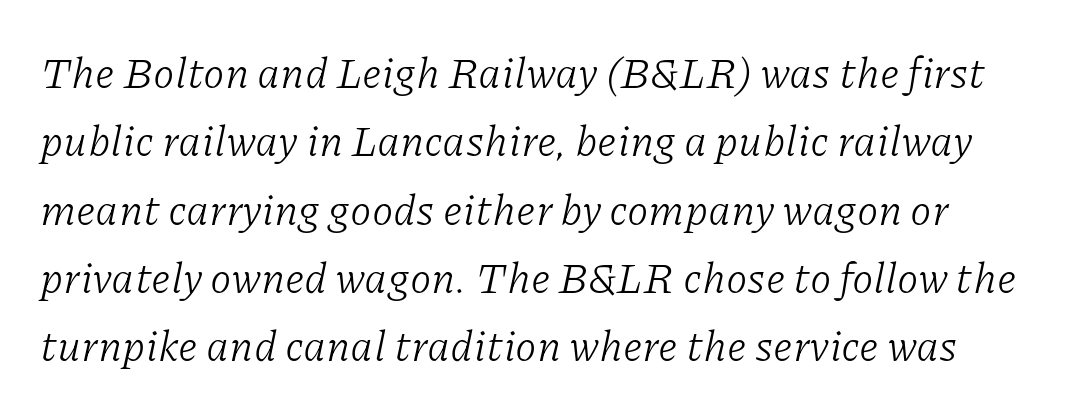
{"serif": "yes", "italic": "yes", "lean": "right", "slant_degrees": 11, "bold": "no", "weight": "light", "width": "normal", "stroke_contrast": "low", "x_height": "medium", "monospaced": "no", "underline": "no", "line_spacing": "normal", "line_spacing_ratio": 1.59, "letter_spacing": "normal", "letter_spacing_em": 0.0, "glyph_px": 43}
